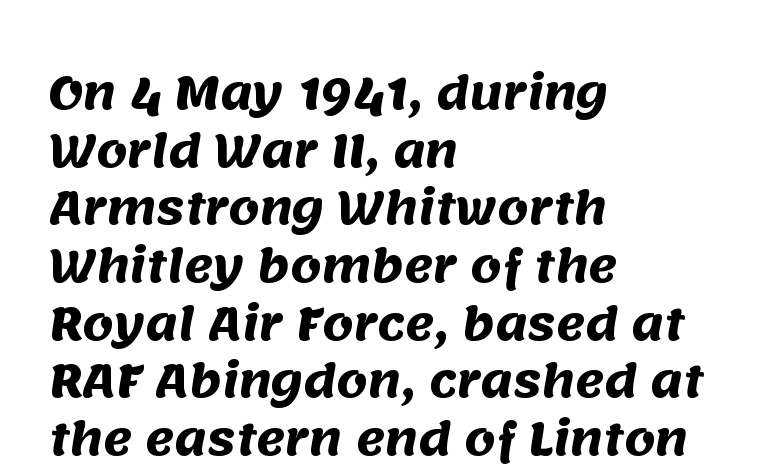
{"serif": "no", "bold": "yes", "weight": "heavy", "width": "normal", "stroke_contrast": "medium", "x_height": "large", "monospaced": "no", "underline": "no", "align": "left", "line_spacing": "normal", "line_spacing_ratio": 1.31, "letter_spacing": "normal", "letter_spacing_em": 0.0, "glyph_px": 44}
